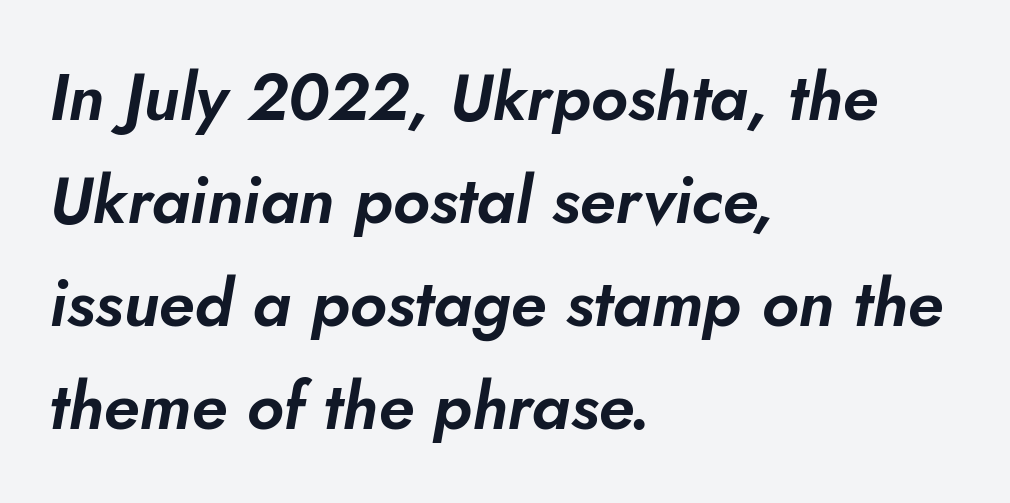
{"italic": "yes", "lean": "right", "slant_degrees": 10, "width": "normal", "stroke_contrast": "low", "x_height": "small", "monospaced": "no", "underline": "no", "align": "left", "line_spacing": "normal", "line_spacing_ratio": 1.56, "letter_spacing": "normal", "letter_spacing_em": 0.0, "glyph_px": 66}
